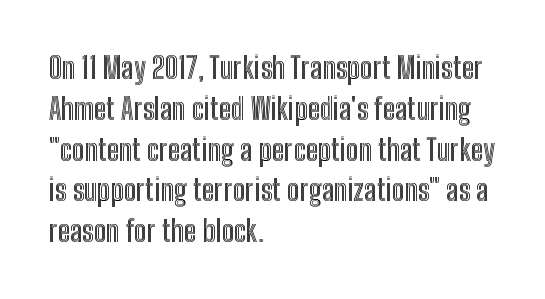
Q: Is the text italic (slanted)? A: No, it is upright.
Q: Is the text underlined? A: No.
Q: How is the paragraph aligned? A: Left-aligned.
Q: Is the spacing between letters normal or unusually wide? A: Normal.
Q: Is the spacing between lines tight, normal or loose? A: Normal.
Q: Width (condensed, normal, or wide)? A: Condensed.
Q: x-height? A: Medium.
Q: Monospaced? A: No.
